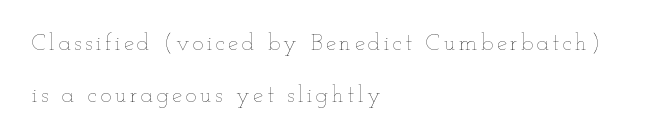
The image shows 23 px text type, upright; set left-aligned, loose line spacing (2.26x), not underlined.
